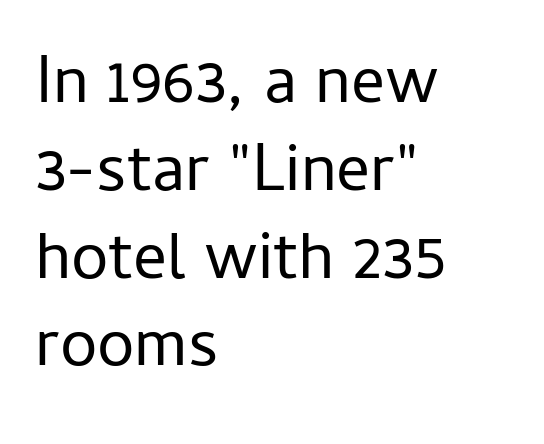
Q: Is the text bold? A: No.
Q: Is the text italic (slanted)? A: No, it is upright.
Q: Is the typeface a serif or a sans-serif typeface? A: Sans-serif.
Q: Is the text underlined? A: No.
Q: How is the paragraph aligned? A: Left-aligned.
Q: Is the spacing between letters normal or unusually wide? A: Normal.
Q: Is the spacing between lines tight, normal or loose? A: Normal.
Q: Width (condensed, normal, or wide)? A: Normal.
Q: Stroke contrast? A: Low.
Q: x-height? A: Medium.
Q: Monospaced? A: No.
